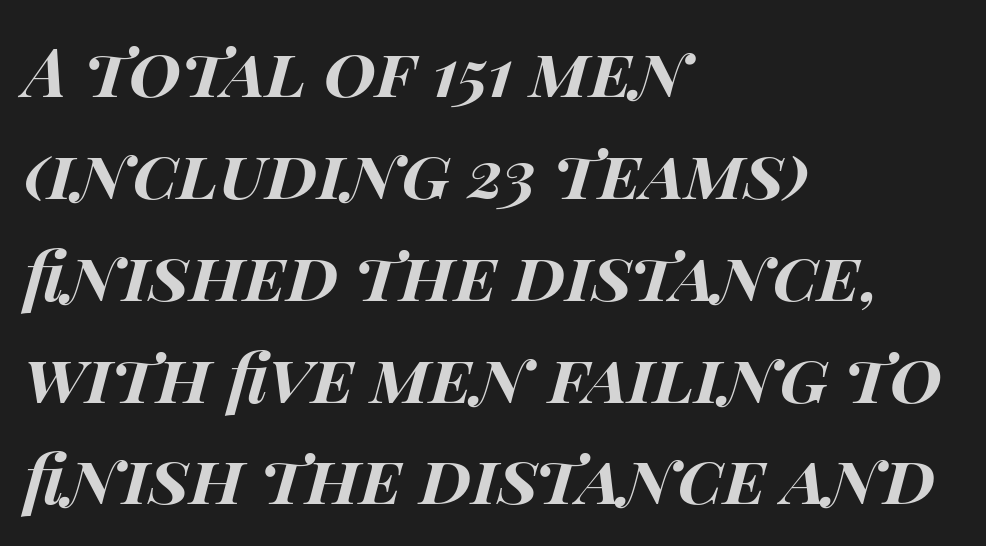
Would a proofreader flag this as italicized? Yes. Heft: maximum for text — a bold. Clear beneath every line of the passage. Interline gaps are of average width in this sample. The typesetter chose a ragged-right arrangement here.
